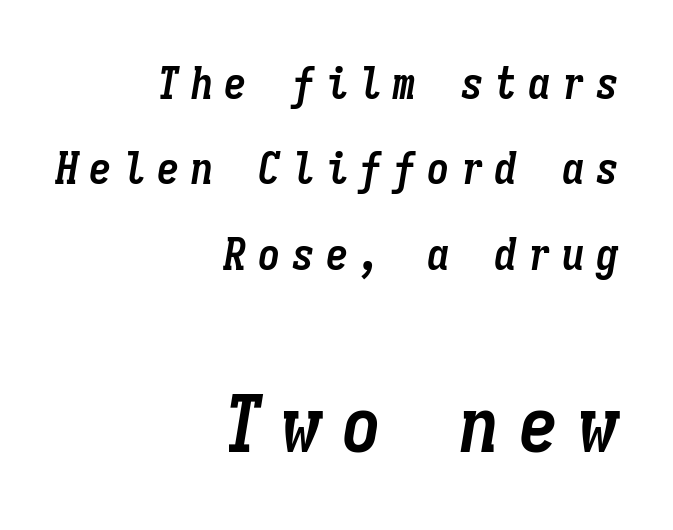
Q: Is the text bold? A: Yes.
Q: Is the text italic (slanted)? A: Yes, it leans right by about 9 degrees.
Q: Is the text underlined? A: No.
Q: How is the paragraph aligned? A: Right-aligned.
Q: Is the spacing between letters normal or unusually wide? A: Unusually wide.
Q: Is the spacing between lines tight, normal or loose? A: Loose.
Q: Which block of text is set in a larger size, the first (top) or the second (bottom)? A: The second (bottom) one.
Q: Width (condensed, normal, or wide)? A: Condensed.
Q: Stroke contrast? A: Low.
Q: x-height? A: Medium.
Q: Monospaced? A: Yes.
